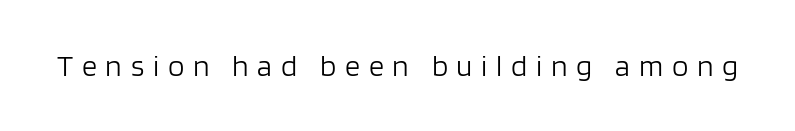
Q: Is the text bold? A: No.
Q: Is the text italic (slanted)? A: No, it is upright.
Q: Is the typeface a serif or a sans-serif typeface? A: Sans-serif.
Q: Is the text underlined? A: No.
Q: Is the spacing between letters normal or unusually wide? A: Unusually wide.
Q: Width (condensed, normal, or wide)? A: Normal.
Q: Stroke contrast? A: Low.
Q: x-height? A: Large.
Q: Monospaced? A: No.
